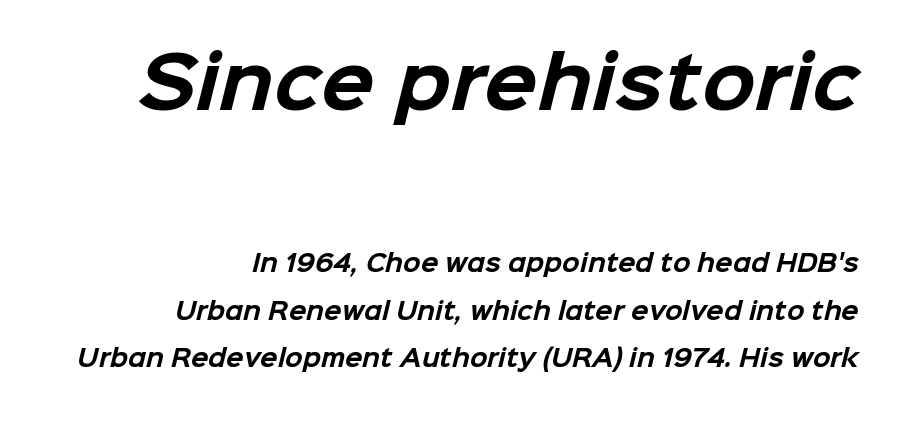
{"serif": "no", "bold": "yes", "weight": "bold", "width": "normal", "stroke_contrast": "low", "x_height": "medium", "monospaced": "no", "underline": "no", "align": "right", "line_spacing": "loose", "line_spacing_ratio": 2.06, "letter_spacing": "normal", "letter_spacing_em": 0.0, "larger_block": "first", "size_ratio": 3.04, "glyph_px": 70}
